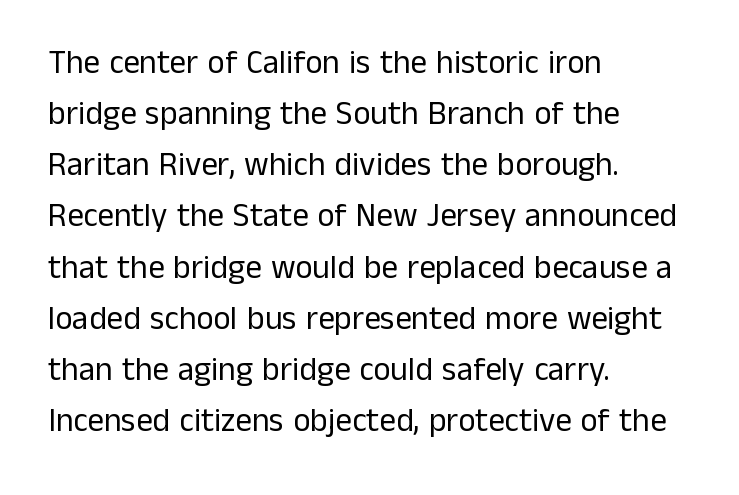
{"serif": "no", "italic": "no", "bold": "no", "weight": "regular", "width": "normal", "stroke_contrast": "low", "x_height": "medium", "monospaced": "no", "underline": "no", "align": "left", "line_spacing": "normal", "line_spacing_ratio": 1.55, "letter_spacing": "normal", "letter_spacing_em": 0.0, "glyph_px": 33}
